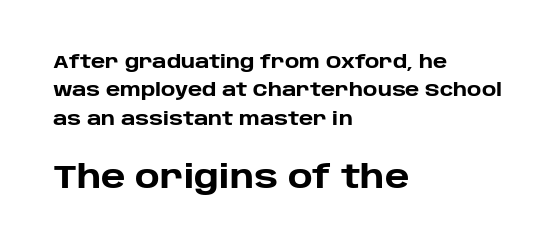
Of the two passages, the one underneath uses the larger point size. In terms of leading, this rendering sits right in the middle. Designer's note — italics off, roman on. Words float on clear page, feet unadorned.
